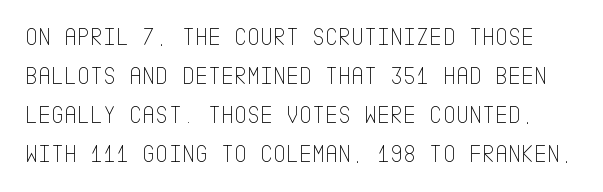
The image shows 25 px text type, upright; set normal line spacing (1.56x), normal letter spacing, not underlined.
